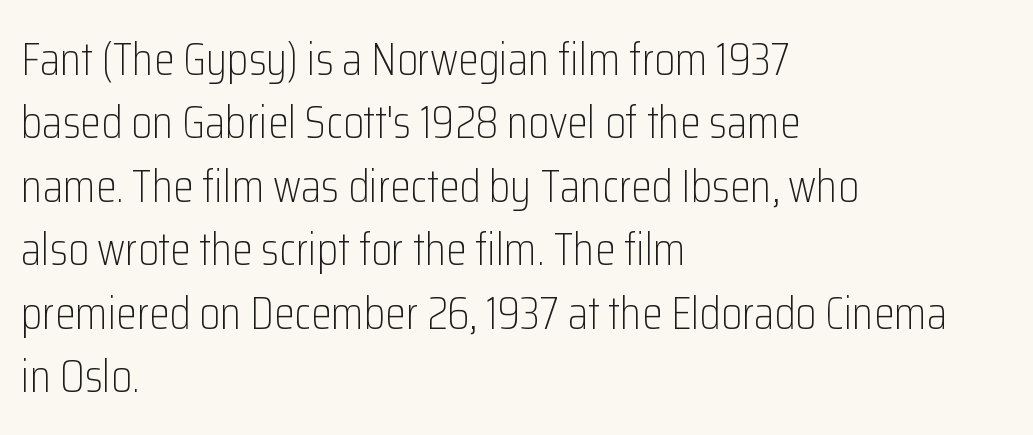
The image shows 47 px light, condensed sans-serif type, upright; set left-aligned, normal line spacing (1.35x), normal letter spacing, not underlined; low stroke contrast and a medium x-height.
